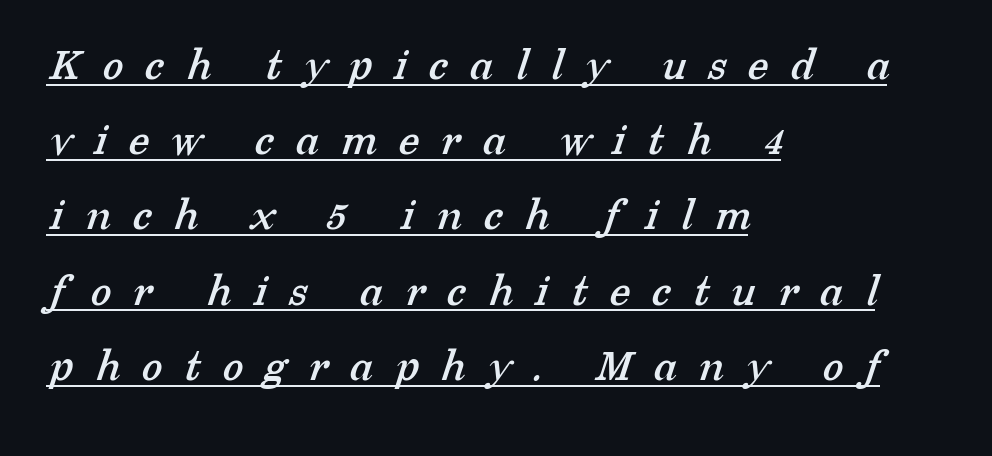
{"serif": "yes", "width": "normal", "stroke_contrast": "low", "x_height": "medium", "monospaced": "no", "underline": "yes", "align": "left", "line_spacing": "normal", "line_spacing_ratio": 1.6, "letter_spacing": "wide", "letter_spacing_em": 0.47, "glyph_px": 47}
